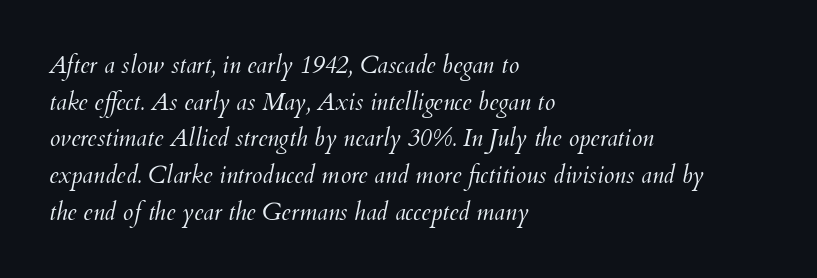
This is not heavy type; no bold has been used. Honestly, there is no underline to notice here at all. The glyphs look as if they've been sheared to an angle. The rag falls on the right side of this text block. Words appear dense and cohesive because spacing is normal. Leading matches the norm, producing a regular column.
